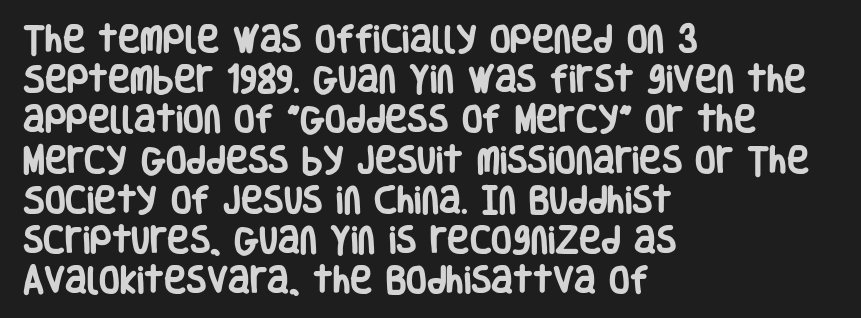
{"serif": "no", "italic": "no", "bold": "yes", "weight": "heavy", "width": "condensed", "stroke_contrast": "low", "x_height": "large", "monospaced": "no", "underline": "no", "align": "left", "line_spacing": "normal", "line_spacing_ratio": 1.34, "letter_spacing": "normal", "letter_spacing_em": 0.0, "glyph_px": 30}
